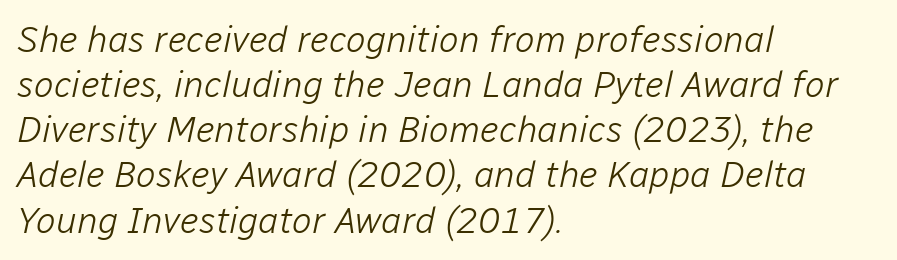
The image shows 37 px light type, italic (leaning right); set left-aligned, line spacing 1.22x, normal letter spacing, not underlined; low stroke contrast and a medium x-height.
